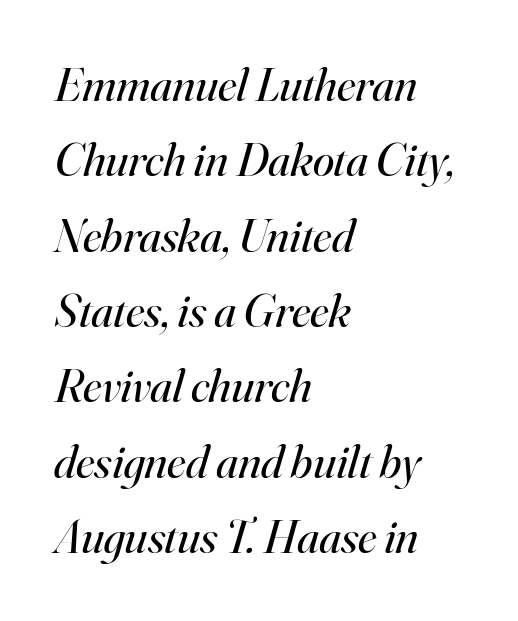
Underlining? Definitely not there. There's an unmistakable incline to the writing here. Serif or sans? Serif — the stroke terminals have little feet. One glance says typical: line gaps are just what's usual.
